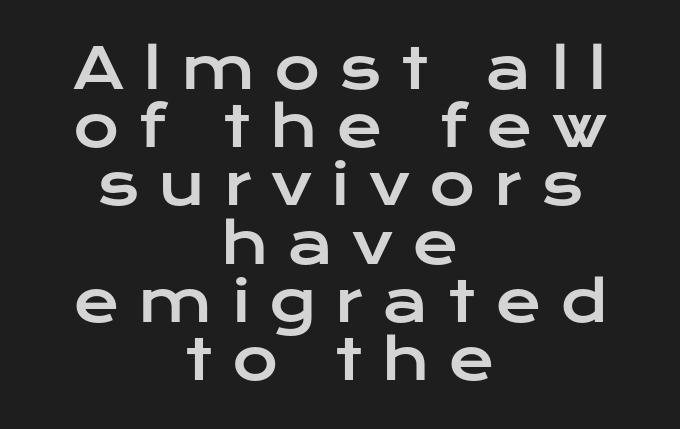
Q: Is the text italic (slanted)? A: No, it is upright.
Q: Is the typeface a serif or a sans-serif typeface? A: Sans-serif.
Q: Is the text underlined? A: No.
Q: How is the paragraph aligned? A: Centered.
Q: Is the spacing between letters normal or unusually wide? A: Unusually wide.
Q: Is the spacing between lines tight, normal or loose? A: Tight.
Q: Width (condensed, normal, or wide)? A: Wide.
Q: Stroke contrast? A: Low.
Q: x-height? A: Medium.
Q: Monospaced? A: No.
